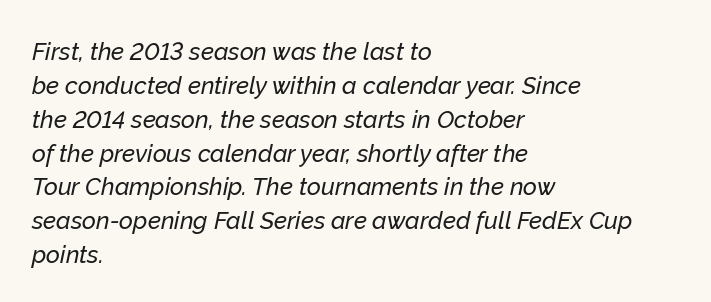
This sample keeps an unexceptional amount of space between lines. This rendering leaves character spacing at its baseline value. A classic flush-left, rag-right setting is used for this passage. The space directly below the letters is spotless. If you drew a line through each stem, it would be angled.
